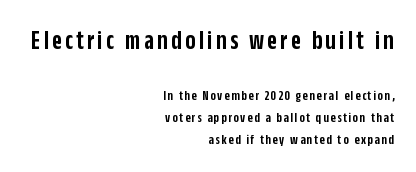
The font's upright variant was chosen for this text. Unmarked baselines from the first word to the last. If you measured baseline to baseline, you'd find a middling distance. Bigger letters appear in the top chunk; the bottom chunk is reduced.
